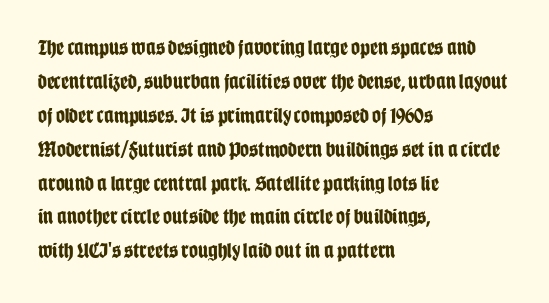
Q: Is the text bold? A: Yes.
Q: Is the text italic (slanted)? A: No, it is upright.
Q: Is the text underlined? A: No.
Q: How is the paragraph aligned? A: Left-aligned.
Q: Is the spacing between letters normal or unusually wide? A: Normal.
Q: Is the spacing between lines tight, normal or loose? A: Normal.
